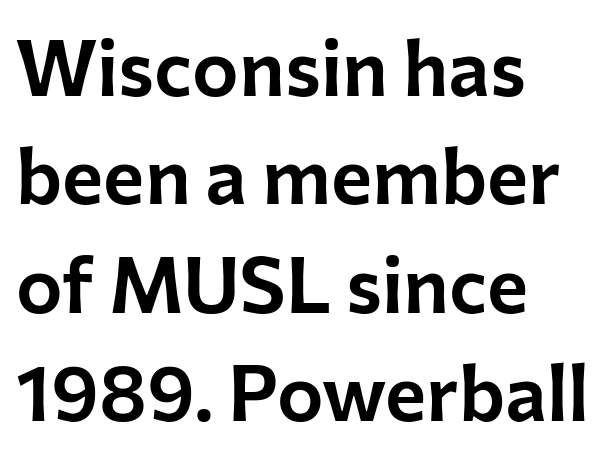
Q: Is the text italic (slanted)? A: No, it is upright.
Q: Is the typeface a serif or a sans-serif typeface? A: Sans-serif.
Q: Is the text underlined? A: No.
Q: How is the paragraph aligned? A: Left-aligned.
Q: Is the spacing between letters normal or unusually wide? A: Normal.
Q: Is the spacing between lines tight, normal or loose? A: Normal.
Q: Width (condensed, normal, or wide)? A: Normal.
Q: Stroke contrast? A: Low.
Q: x-height? A: Medium.
Q: Monospaced? A: No.
